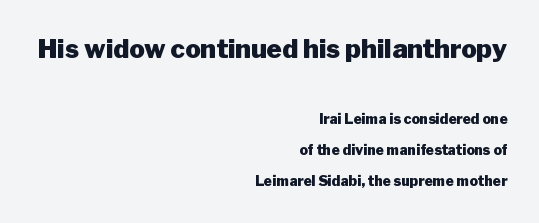
Rule under the text: the space is simply empty. The letters stand straight up with perfectly vertical stems. The face used here is rendered with its standard letterfit. The compositor pushed each line to the right boundary.
